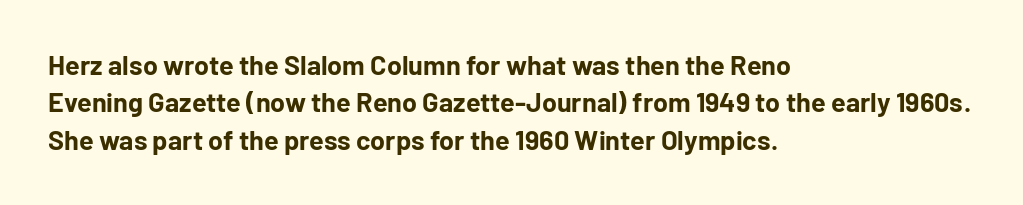
The image shows 27 px bold type, upright; set left-aligned, normal line spacing (1.38x), normal letter spacing, not underlined.
